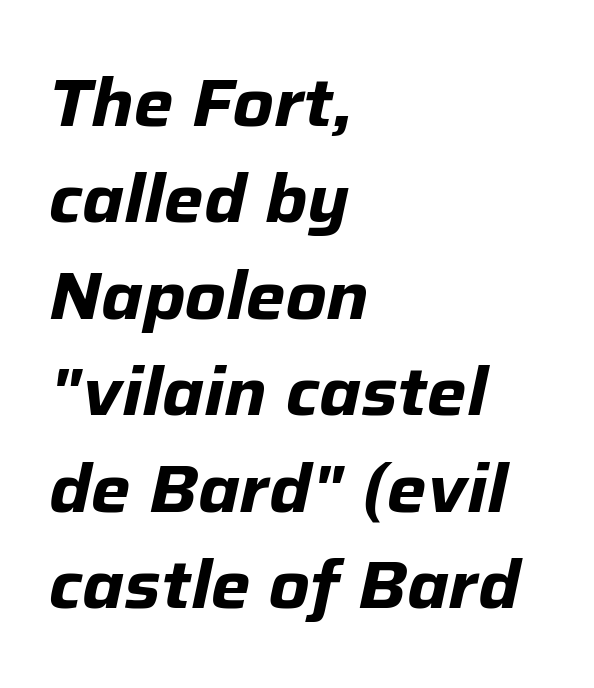
The image shows 67 px bold type, italic (leaning right); set left-aligned, normal line spacing (1.44x), normal letter spacing, not underlined; low stroke contrast and a medium x-height.
